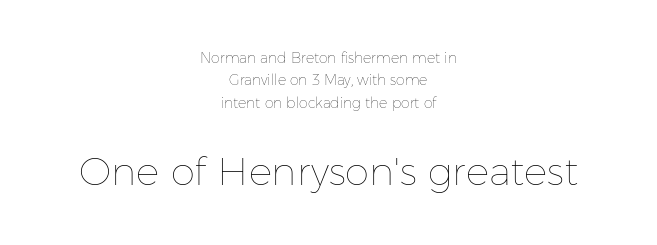
Check the space under the baseline: it is left empty. Nobody touched the tracking dial on this one. Proportional: the letters do not fall into vertical columns. This is the regular roman posture of the typeface. Layout note: lines centered.
